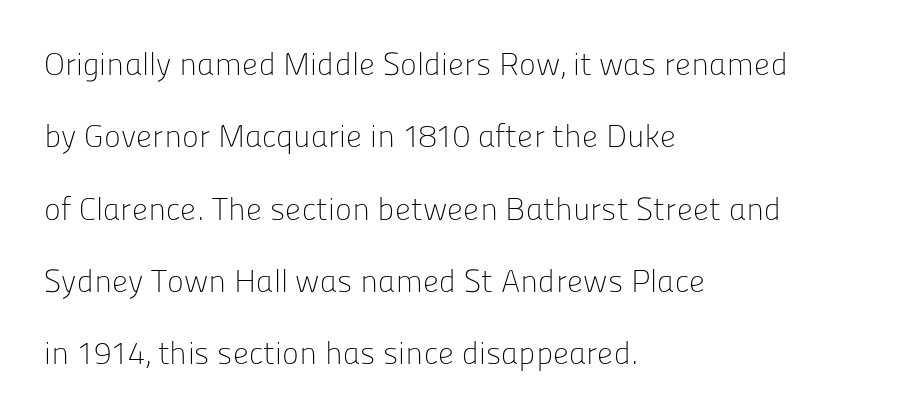
The paragraph has a hard left edge and a soft right edge. Anything drawn beneath the words? Only blank space. The rendering uses natural spacing where letterforms have individual widths. The typesetting does not lean heavy: it is not bold. These lines keep a tight, regular rhythm from letter to letter.
